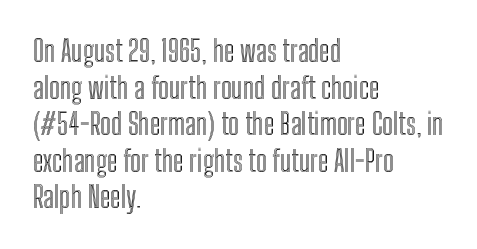
The image shows 29 px condensed type, upright; set left-aligned, normal line spacing (1.26x), normal letter spacing, not underlined; a medium x-height.
